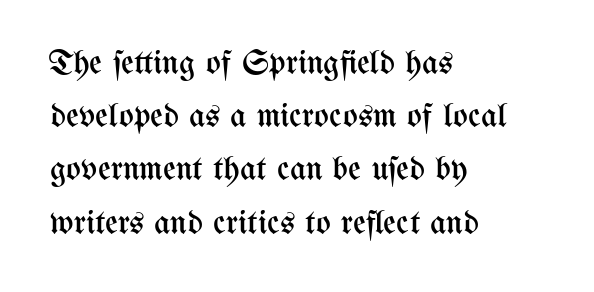
The image shows 35 px regular-weight, condensed type, upright; set left-aligned, normal line spacing (1.52x), normal letter spacing, not underlined; medium stroke contrast and a medium x-height.
